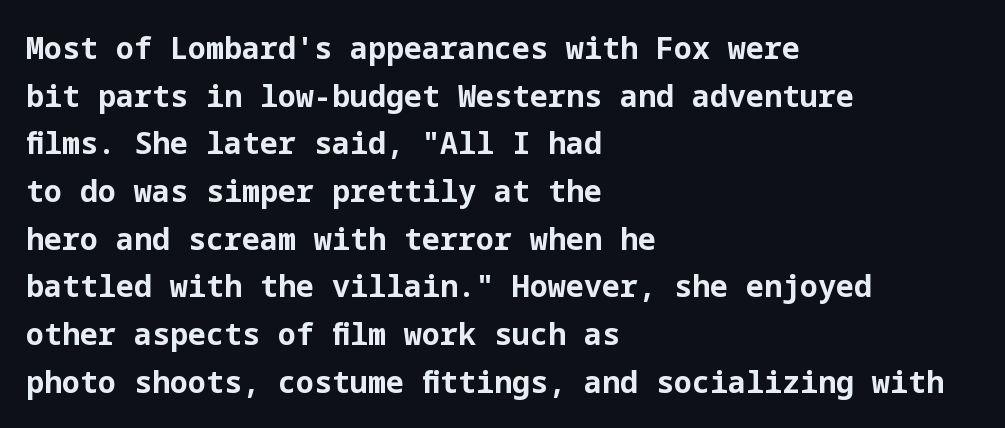
{"serif": "no", "italic": "no", "bold": "yes", "weight": "bold", "width": "normal", "stroke_contrast": "low", "x_height": "medium", "underline": "no", "align": "left", "line_spacing": "normal", "line_spacing_ratio": 1.59, "letter_spacing": "normal", "letter_spacing_em": 0.0, "glyph_px": 30}
